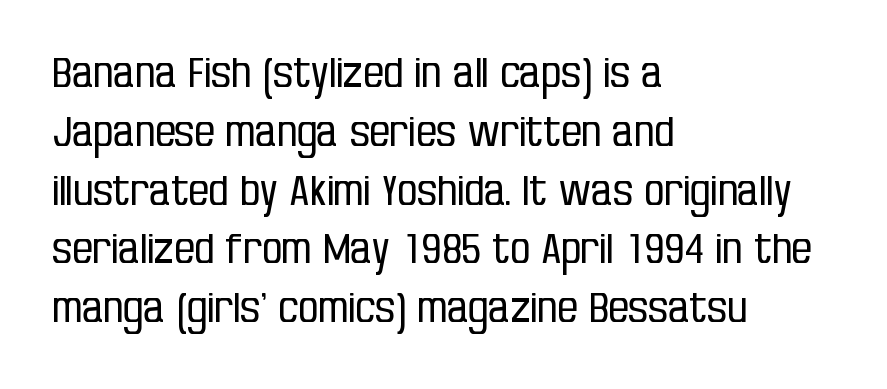
The image shows 40 px regular-weight, condensed sans-serif type, upright; set left-aligned, normal line spacing (1.47x), normal letter spacing, not underlined; low stroke contrast and a large x-height.
